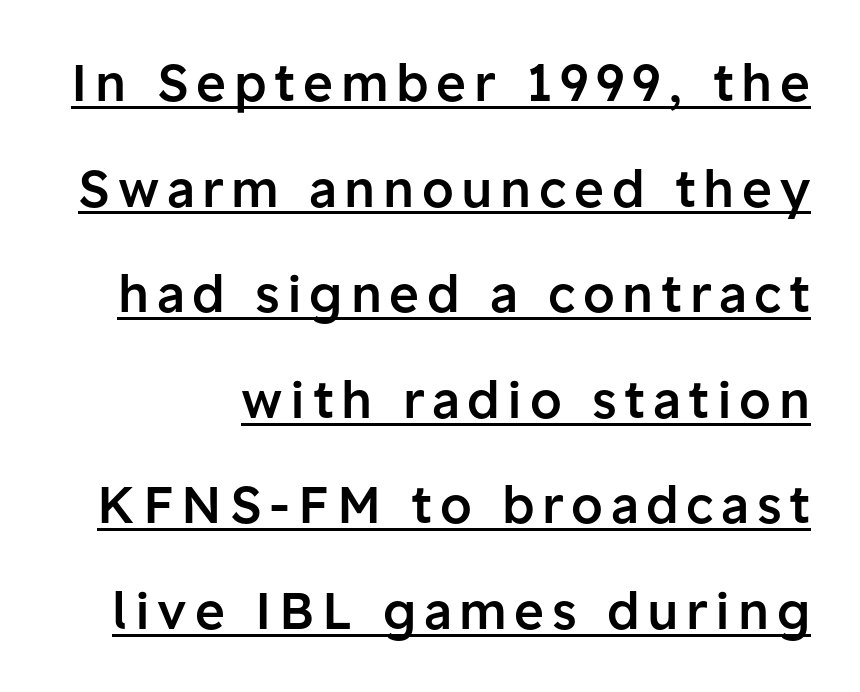
Q: Is the text bold? A: Semi-bold.
Q: Is the text italic (slanted)? A: No, it is upright.
Q: Is the typeface a serif or a sans-serif typeface? A: Sans-serif.
Q: Is the text underlined? A: Yes.
Q: Is the spacing between lines tight, normal or loose? A: Loose.
Q: Width (condensed, normal, or wide)? A: Normal.
Q: Stroke contrast? A: Low.
Q: x-height? A: Medium.
Q: Monospaced? A: No.
